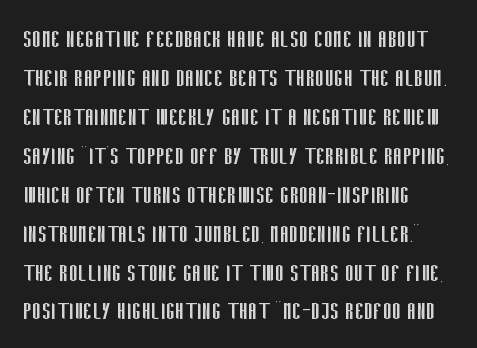
The letters advance in unequal steps, a hallmark of proportional type. Bare-footed words on every line. No heavy texture on the line: the type isn't bold. The face used here is rendered with its standard letterfit. Regarding serifs, this sample does without them.
